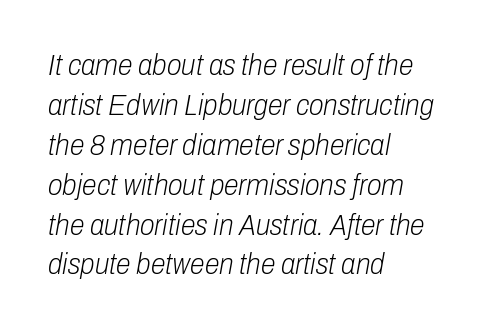
The letters are slanted; this is an italic face. In terms of leading, this rendering sits right in the middle. Just letters on the line, the space beneath them empty. Reading down the block, your eye returns to a fixed left position each line. Vertical stems look standard width or narrower in stroke. The letters advance in unequal steps, a hallmark of proportional type.
